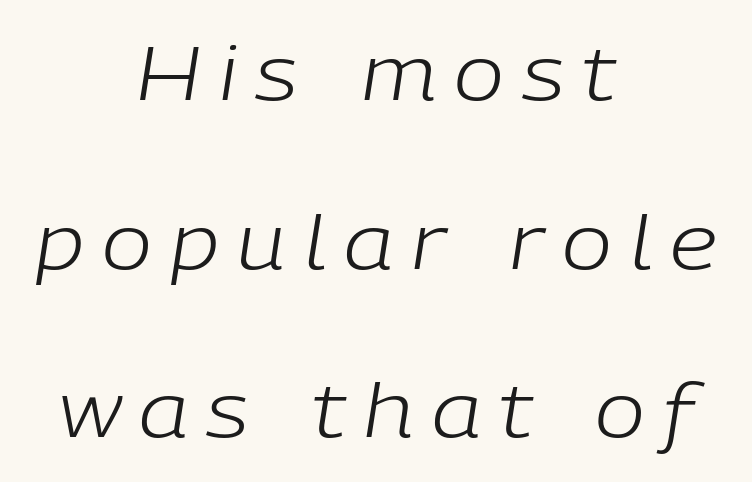
Typeset on center — no edge is straight. Think standard paragraph weight, or any step lighter than that. Style check: oblique. Check the space under the baseline: it is left empty. Here the designer chose a conventional face with non-uniform glyph widths.
